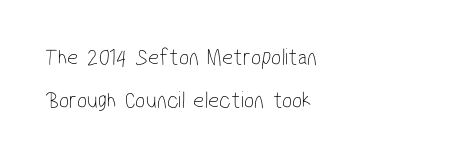
Q: Is the text bold? A: No.
Q: Is the text underlined? A: No.
Q: How is the paragraph aligned? A: Left-aligned.
Q: Is the spacing between letters normal or unusually wide? A: Normal.
